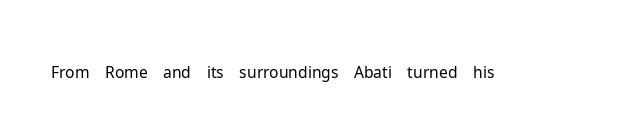
Q: Is the text bold? A: No.
Q: Is the text italic (slanted)? A: No, it is upright.
Q: Is the typeface a serif or a sans-serif typeface? A: Sans-serif.
Q: Is the text underlined? A: No.
Q: Is the spacing between letters normal or unusually wide? A: Normal.
Q: Width (condensed, normal, or wide)? A: Normal.
Q: Stroke contrast? A: Low.
Q: x-height? A: Medium.
Q: Monospaced? A: No.
